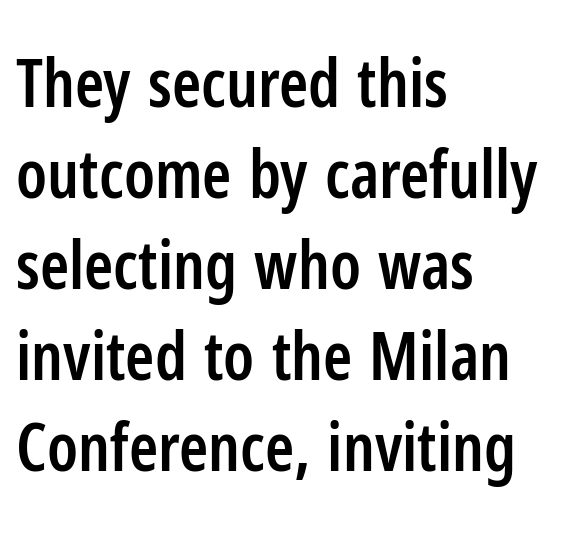
{"serif": "no", "italic": "no", "bold": "semi", "weight": "semibold", "width": "condensed", "stroke_contrast": "low", "x_height": "medium", "monospaced": "no", "underline": "no", "align": "left", "line_spacing": "normal", "line_spacing_ratio": 1.38, "letter_spacing": "normal", "letter_spacing_em": 0.0, "glyph_px": 66}
